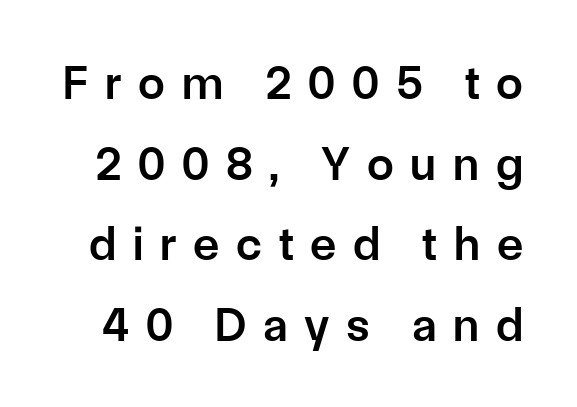
The image shows 48 px semibold sans-serif type, upright; set normal line spacing (1.68x), unusually wide letter spacing (+0.35 em), not underlined; low stroke contrast and a medium x-height.
